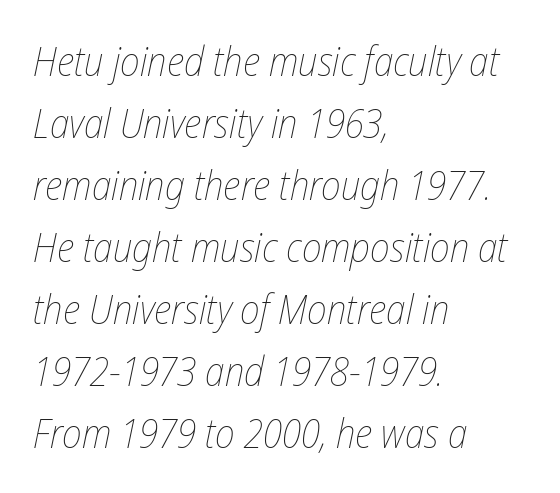
Q: Is the text bold? A: No.
Q: Is the text italic (slanted)? A: Yes, it leans right by about 12 degrees.
Q: Is the text underlined? A: No.
Q: How is the paragraph aligned? A: Left-aligned.
Q: Is the spacing between letters normal or unusually wide? A: Normal.
Q: Is the spacing between lines tight, normal or loose? A: Normal.
Q: Width (condensed, normal, or wide)? A: Condensed.
Q: Stroke contrast? A: Low.
Q: x-height? A: Medium.
Q: Monospaced? A: No.
